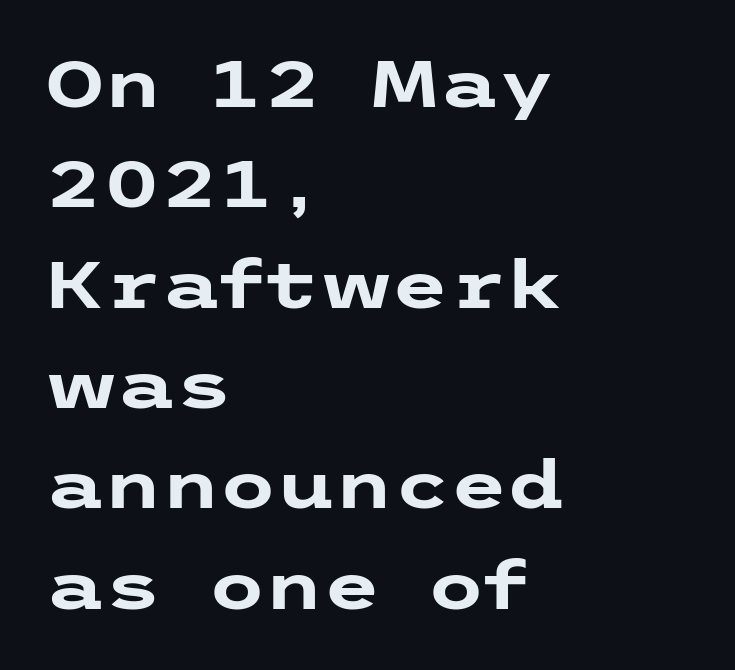
The image shows 66 px heavy, wide sans-serif type, upright; set left-aligned, normal line spacing (1.52x), normal letter spacing, not underlined; low stroke contrast and a medium x-height.
